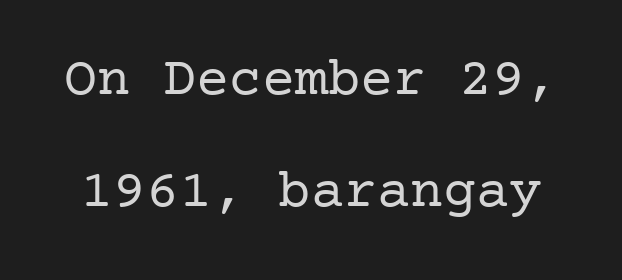
Q: Is the text bold? A: No.
Q: Is the text italic (slanted)? A: No, it is upright.
Q: Is the typeface a serif or a sans-serif typeface? A: Serif.
Q: Is the text underlined? A: No.
Q: Is the spacing between letters normal or unusually wide? A: Normal.
Q: Is the spacing between lines tight, normal or loose? A: Loose.
Q: Width (condensed, normal, or wide)? A: Normal.
Q: Stroke contrast? A: Low.
Q: x-height? A: Medium.
